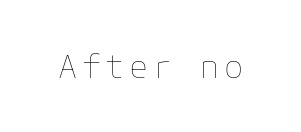
Q: Is the text bold? A: No.
Q: Is the text italic (slanted)? A: No, it is upright.
Q: Is the text underlined? A: No.
Q: Width (condensed, normal, or wide)? A: Normal.
Q: Stroke contrast? A: Low.
Q: x-height? A: Medium.
